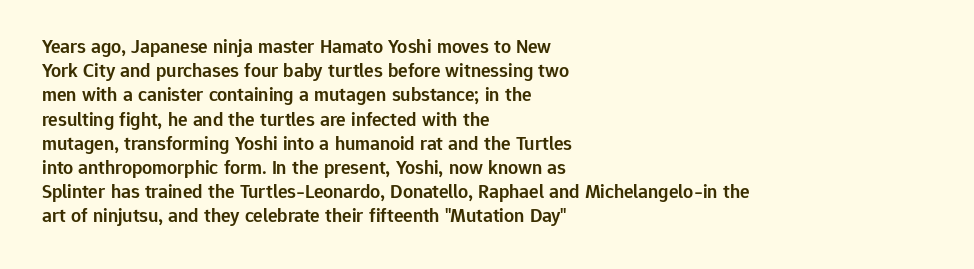
Decoration check: the copy has no underline. A typesetter would mark this as roman, not italic. The letters sit at their default tracking, neither squeezed nor spread. Each line starts at the same left margin while the right side varies. Each glyph is drawn with semibold strokes, heavier than normal yet not fully bold.
